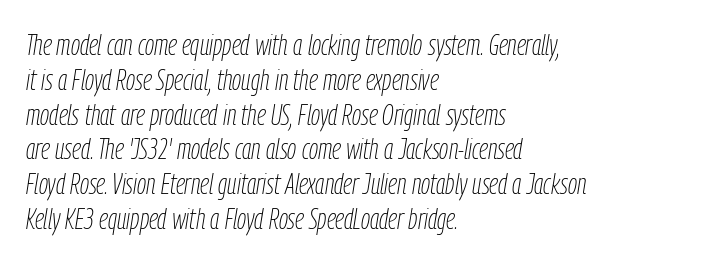
{"italic": "yes", "lean": "right", "slant_degrees": 9, "bold": "no", "weight": "thin", "width": "condensed", "stroke_contrast": "low", "x_height": "medium", "monospaced": "no", "underline": "no", "align": "left", "line_spacing_ratio": 1.2, "letter_spacing": "normal", "letter_spacing_em": 0.0, "glyph_px": 29}
